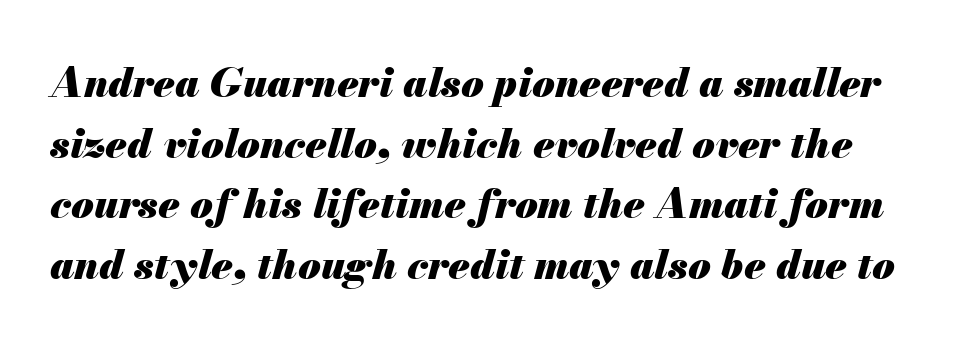
{"italic": "yes", "lean": "right", "slant_degrees": 13, "bold": "yes", "weight": "heavy", "width": "normal", "stroke_contrast": "medium", "x_height": "small", "monospaced": "no", "underline": "no", "line_spacing": "normal", "line_spacing_ratio": 1.48, "letter_spacing": "normal", "letter_spacing_em": 0.0, "glyph_px": 41}
